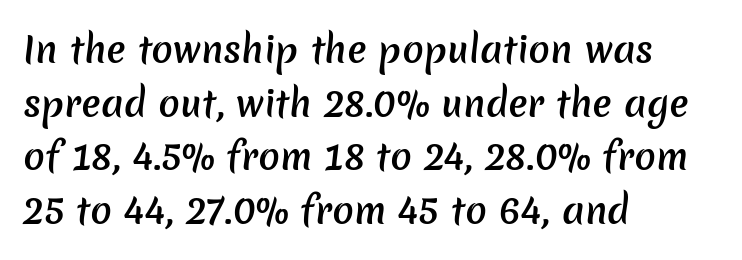
Standard letterfit; no display-style spreading of the glyphs. In terms of leading, this rendering sits right in the middle. In CSS terms this would be text-align: left. Slightly chunky letters — semibold, I'd say, not full bold.
